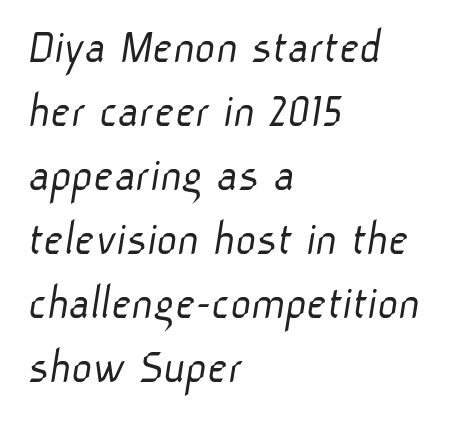
{"serif": "no", "bold": "no", "weight": "light", "width": "normal", "stroke_contrast": "low", "x_height": "medium", "monospaced": "no", "underline": "no", "align": "left", "line_spacing": "normal", "line_spacing_ratio": 1.28, "letter_spacing": "normal", "letter_spacing_em": 0.0, "glyph_px": 50}
